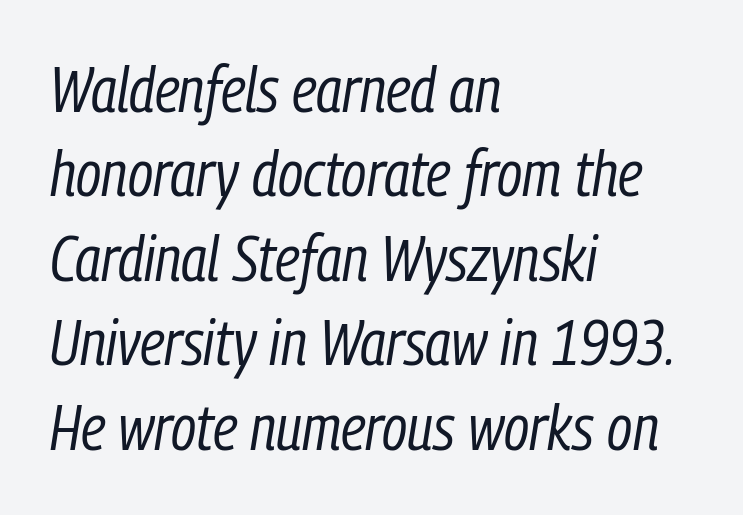
The text carries the slant typical of an italic or oblique font. Think of a printed novel: that variable character pitch is what you see here. The vertical gap from one line to the next is medium. The passage shown is not bold in any degree.
